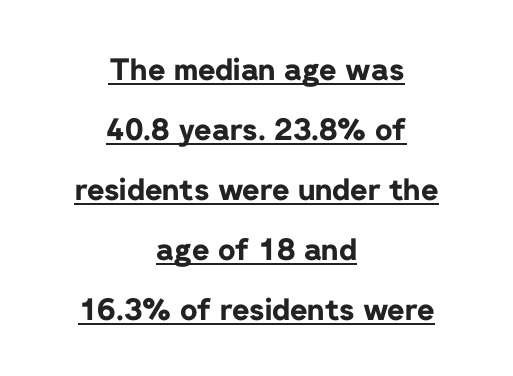
The image shows 30 px bold sans-serif type, upright; set centered, loose line spacing (2.0x), normal letter spacing, underlined; low stroke contrast and a medium x-height.
